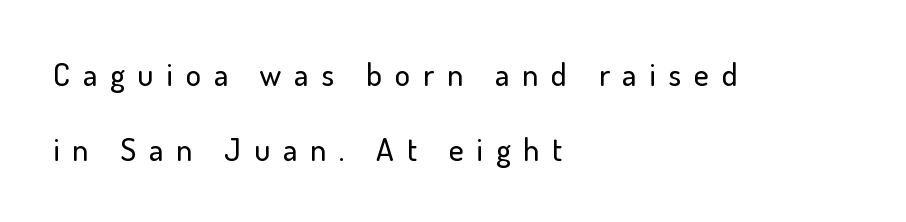
The leading is generous, giving the passage an open texture. Is the letter spacing exaggerated? Yes — the characters are pushed far apart. The lines are quadded left. Italic? Not at all — the glyphs are vertical.
